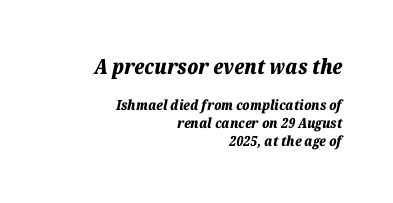
{"italic": "yes", "lean": "right", "slant_degrees": 12, "bold": "yes", "underline": "no", "align": "right", "line_spacing": "normal", "line_spacing_ratio": 1.29, "letter_spacing": "normal", "letter_spacing_em": 0.0, "larger_block": "first", "size_ratio": 1.5, "glyph_px": 21}
